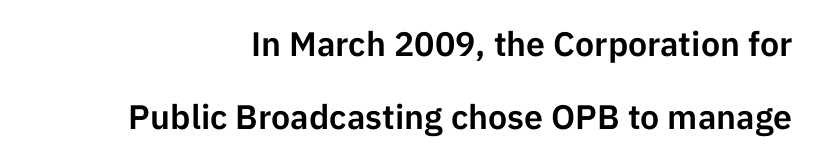
Q: Is the text italic (slanted)? A: No, it is upright.
Q: Is the typeface a serif or a sans-serif typeface? A: Sans-serif.
Q: Is the text underlined? A: No.
Q: Is the spacing between letters normal or unusually wide? A: Normal.
Q: Is the spacing between lines tight, normal or loose? A: Loose.
Q: Width (condensed, normal, or wide)? A: Normal.
Q: Stroke contrast? A: Low.
Q: x-height? A: Medium.
Q: Monospaced? A: No.
